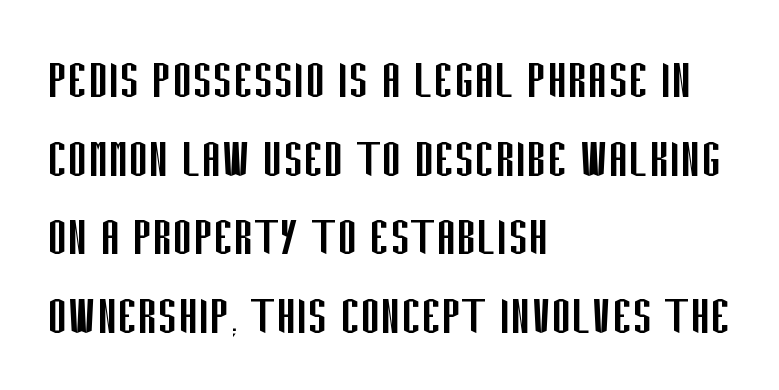
Q: Is the text bold? A: No.
Q: Is the text italic (slanted)? A: No, it is upright.
Q: Is the typeface a serif or a sans-serif typeface? A: Sans-serif.
Q: Is the text underlined? A: No.
Q: How is the paragraph aligned? A: Left-aligned.
Q: Is the spacing between letters normal or unusually wide? A: Normal.
Q: Is the spacing between lines tight, normal or loose? A: Normal.
Q: Width (condensed, normal, or wide)? A: Condensed.
Q: Stroke contrast? A: Low.
Q: x-height? A: Large.
Q: Monospaced? A: No.
